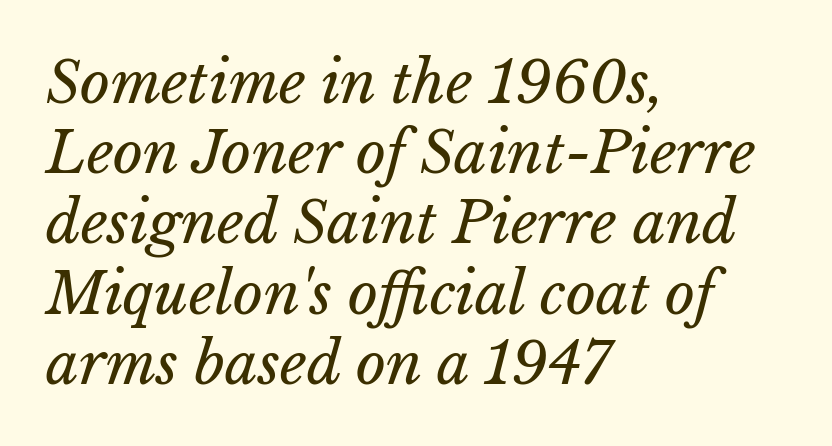
The image shows 58 px regular-weight type; set left-aligned, line spacing 1.21x, normal letter spacing, not underlined; low stroke contrast and a medium x-height.
